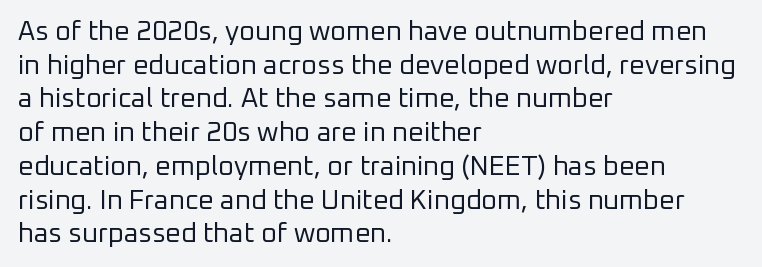
The image shows 27 px text type, upright; set left-aligned, normal line spacing (1.25x), normal letter spacing, not underlined.
